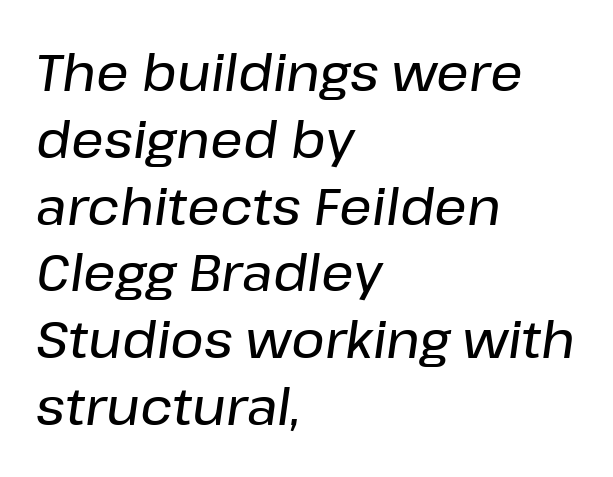
The rendering uses natural spacing where letterforms have individual widths. Every row of glyphs begins at an identical x-position on the left. The lettering tilts uniformly, giving the passage an italic look. The area under the type is left untouched.
